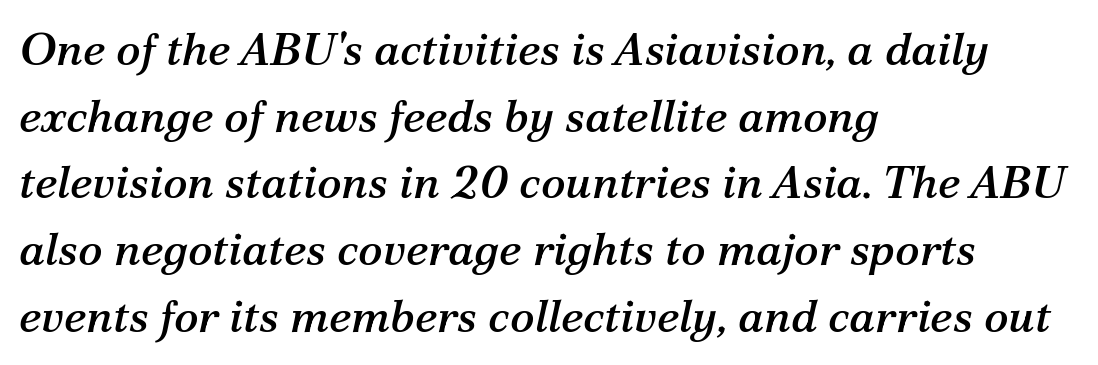
Rendered with sloped, italic letterforms. Regarding serifs, this sample has them. Visually the block forms a straight wall on the left and a jagged coastline on the right. Descenders hang freely into open space.
